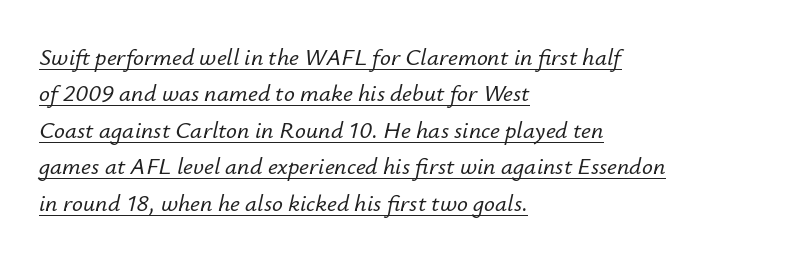
Q: Is the text italic (slanted)? A: Yes, it leans right by about 12 degrees.
Q: Is the text underlined? A: Yes.
Q: How is the paragraph aligned? A: Left-aligned.
Q: Is the spacing between letters normal or unusually wide? A: Normal.
Q: Is the spacing between lines tight, normal or loose? A: Normal.
